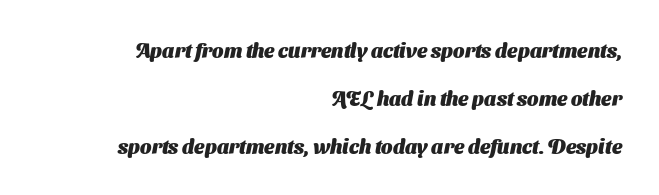
Q: Is the text bold? A: Yes.
Q: Is the text underlined? A: No.
Q: How is the paragraph aligned? A: Right-aligned.
Q: Is the spacing between letters normal or unusually wide? A: Normal.
Q: Is the spacing between lines tight, normal or loose? A: Loose.
